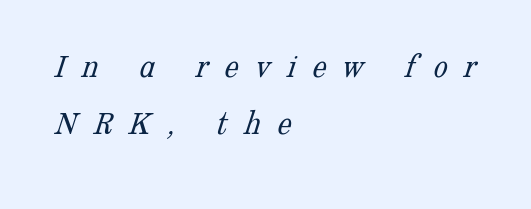
Vertically, the passage feels balanced, rows spaced as you'd expect. Underlining? Definitely not there. Weight: not bold — regular or lighter. The letters are spread apart with noticeably loose tracking. The rendering shows small feet on the letterforms — a serif design.
